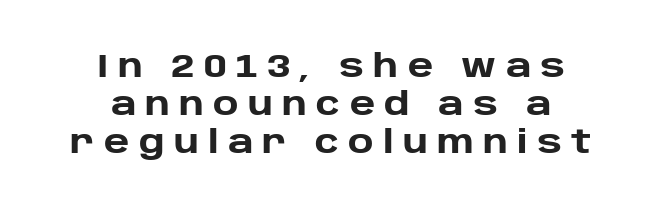
Q: Is the text bold? A: Yes.
Q: Is the text italic (slanted)? A: No, it is upright.
Q: Is the typeface a serif or a sans-serif typeface? A: Sans-serif.
Q: Is the text underlined? A: No.
Q: How is the paragraph aligned? A: Centered.
Q: Is the spacing between letters normal or unusually wide? A: Unusually wide.
Q: Width (condensed, normal, or wide)? A: Normal.
Q: Stroke contrast? A: Low.
Q: x-height? A: Large.
Q: Monospaced? A: No.
